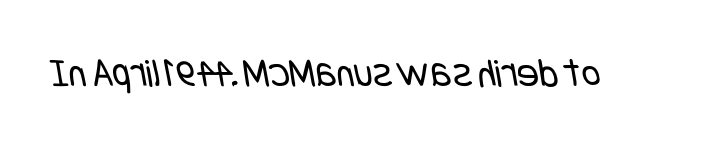
Words float on clear page, feet unadorned. Nothing heavy about these letters — not bold at all. Look at the tracking — it's just the regular setting, nothing added. Font category for this specimen: sans-serif.
